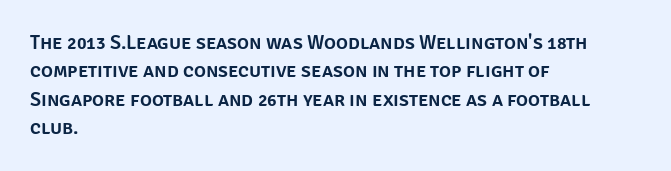
The image shows 20 px text type, upright; set left-aligned, normal line spacing (1.42x), normal letter spacing, not underlined.
